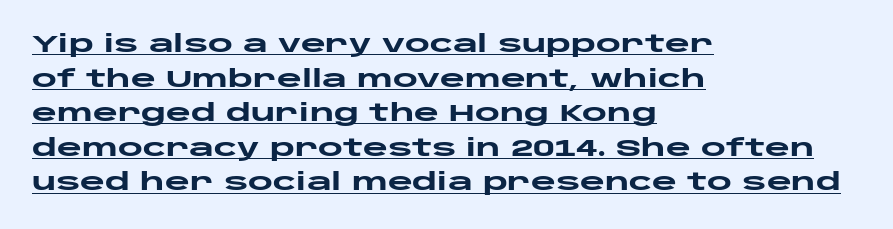
The image shows 24 px bold type, upright; set left-aligned, normal line spacing (1.44x), normal letter spacing, underlined.
